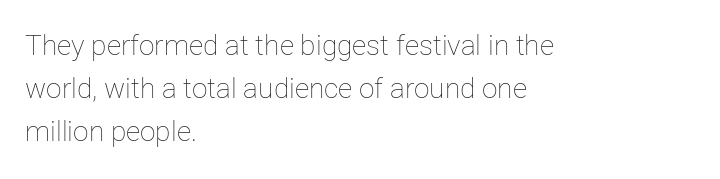
The typesetter chose a ragged-right arrangement here. The face used here is proportionally spaced, like ordinary book or web type. Posture: vertical. Stroke thickness stays within the range of a standard reading face or lighter. Rule under the text: the space is simply empty.
